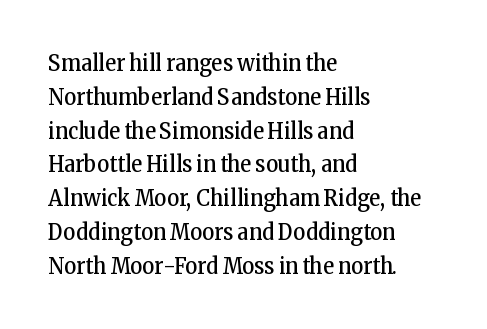
Just letters on the line, the space beneath them empty. Evenly set lines give the paragraph a standard silhouette. Heft: none added — not bold. Notice how the passage keeps a crisp vertical edge on the left only. No extra tracking has been applied to these lines. A roman cut, with each character standing at attention.
